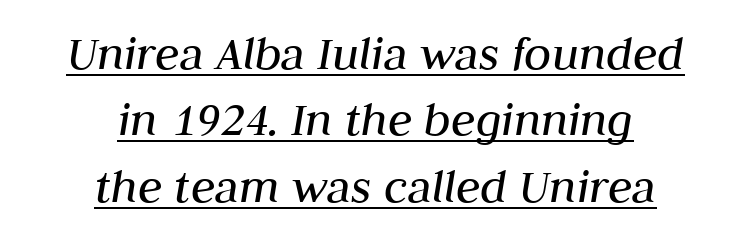
Q: Is the text bold? A: No.
Q: Is the text italic (slanted)? A: Yes, it leans right by about 10 degrees.
Q: Is the text underlined? A: Yes.
Q: How is the paragraph aligned? A: Centered.
Q: Is the spacing between letters normal or unusually wide? A: Normal.
Q: Is the spacing between lines tight, normal or loose? A: Normal.
Q: Width (condensed, normal, or wide)? A: Normal.
Q: Stroke contrast? A: Medium.
Q: x-height? A: Medium.
Q: Monospaced? A: No.
